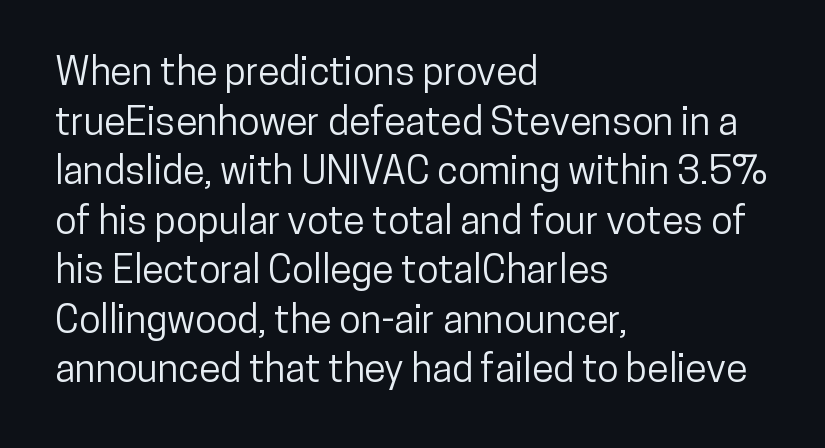
{"serif": "no", "italic": "no", "width": "condensed", "stroke_contrast": "low", "x_height": "medium", "monospaced": "no", "underline": "no", "align": "left", "line_spacing": "normal", "line_spacing_ratio": 1.27, "letter_spacing": "normal", "letter_spacing_em": 0.0, "glyph_px": 39}
